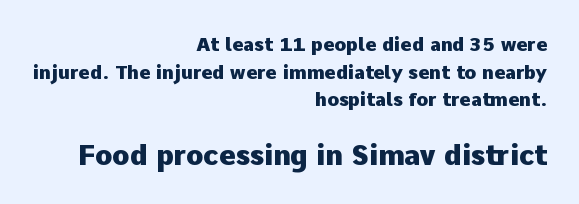
The image shows 28 px heavy sans-serif type, upright; set right-aligned, normal line spacing (1.46x), normal letter spacing, not underlined; the second (bottom) block is 1.47x larger; low stroke contrast and a medium x-height.
